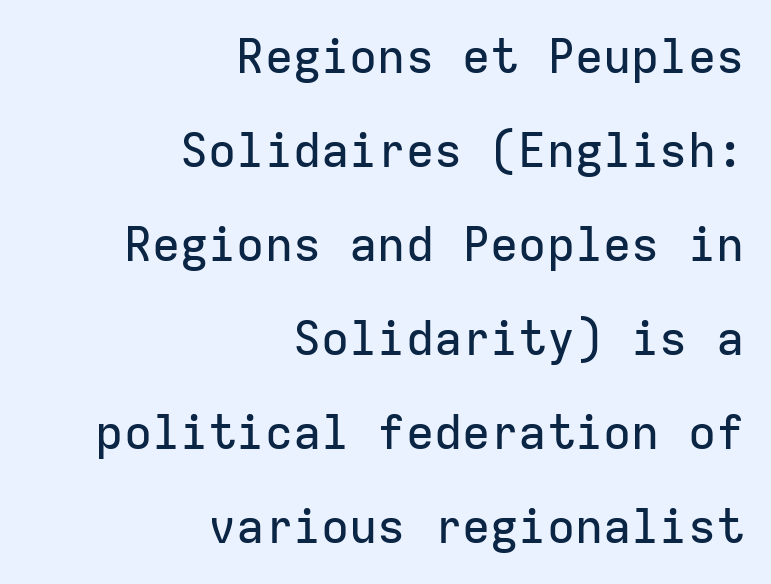
Q: Is the text italic (slanted)? A: No, it is upright.
Q: Is the typeface a serif or a sans-serif typeface? A: Sans-serif.
Q: Is the text underlined? A: No.
Q: How is the paragraph aligned? A: Right-aligned.
Q: Is the spacing between letters normal or unusually wide? A: Normal.
Q: Is the spacing between lines tight, normal or loose? A: Loose.
Q: Width (condensed, normal, or wide)? A: Normal.
Q: Stroke contrast? A: Low.
Q: x-height? A: Medium.
Q: Monospaced? A: Yes.
